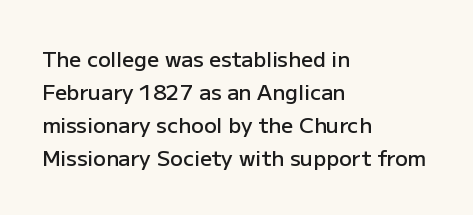
{"italic": "no", "bold": "semi", "underline": "no", "align": "left", "line_spacing": "normal", "line_spacing_ratio": 1.57, "letter_spacing": "normal", "letter_spacing_em": 0.0, "glyph_px": 21}
